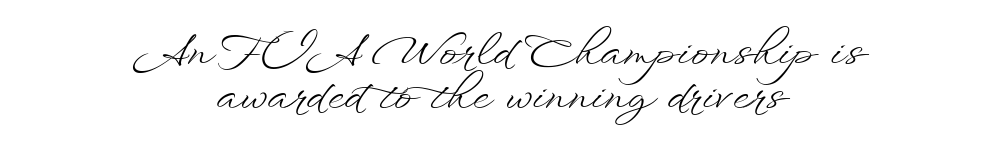
Q: Is the text bold? A: No.
Q: Is the text italic (slanted)? A: Yes.
Q: Is the text underlined? A: No.
Q: How is the paragraph aligned? A: Centered.
Q: Is the spacing between letters normal or unusually wide? A: Normal.
Q: Is the spacing between lines tight, normal or loose? A: Tight.
Q: Width (condensed, normal, or wide)? A: Wide.
Q: Stroke contrast? A: Low.
Q: x-height? A: Small.
Q: Monospaced? A: No.
